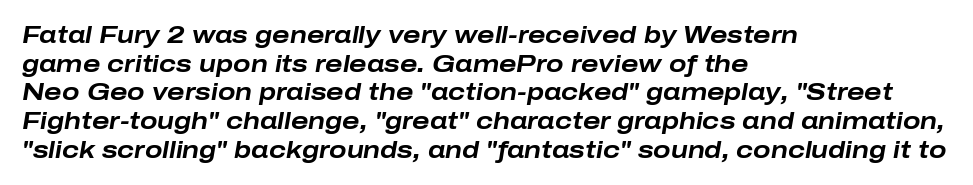
Q: Is the text bold? A: Yes.
Q: Is the text italic (slanted)? A: Yes, it leans right by about 10 degrees.
Q: Is the text underlined? A: No.
Q: How is the paragraph aligned? A: Left-aligned.
Q: Is the spacing between letters normal or unusually wide? A: Normal.
Q: Is the spacing between lines tight, normal or loose? A: Normal.
